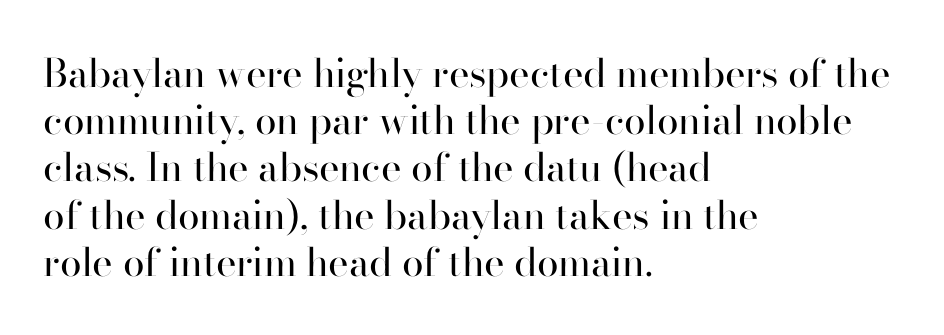
Q: Is the text bold? A: No.
Q: Is the text italic (slanted)? A: No, it is upright.
Q: Is the typeface a serif or a sans-serif typeface? A: Serif.
Q: Is the text underlined? A: No.
Q: How is the paragraph aligned? A: Left-aligned.
Q: Is the spacing between letters normal or unusually wide? A: Normal.
Q: Width (condensed, normal, or wide)? A: Normal.
Q: Stroke contrast? A: High.
Q: x-height? A: Small.
Q: Monospaced? A: No.
